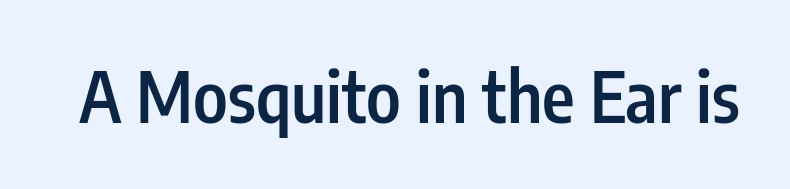
Type without underlining. A sans-serif font was chosen for this passage. In terms of weight, the rendering is demibold, just under bold. Is there any slant? The stems are plumb. Nobody touched the tracking dial on this one.
